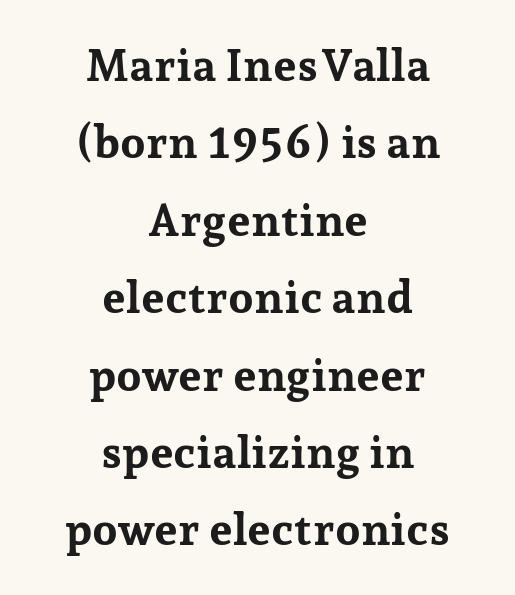
{"serif": "yes", "italic": "no", "bold": "yes", "weight": "bold", "width": "normal", "stroke_contrast": "low", "x_height": "medium", "monospaced": "no", "underline": "no", "align": "center", "line_spacing_ratio": 1.72, "letter_spacing": "normal", "letter_spacing_em": 0.0, "glyph_px": 45}
